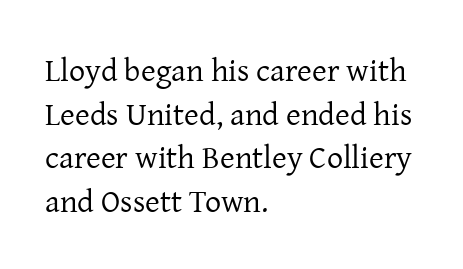
The image shows 32 px regular-weight serif type, upright; set left-aligned, normal line spacing (1.36x), normal letter spacing, not underlined; low stroke contrast and a medium x-height.
